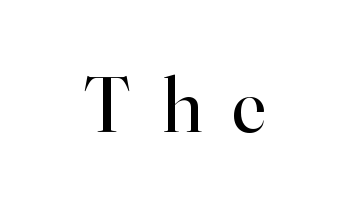
The image shows 79 px regular-weight serif type, upright; set unusually wide letter spacing (+0.39 em), not underlined; high stroke contrast and a small x-height.
